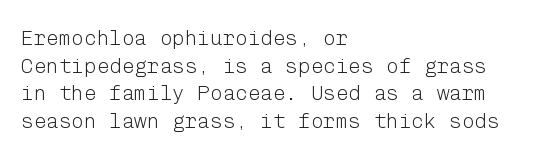
The image shows 21 px text type, upright; set left-aligned, normal line spacing (1.31x), normal letter spacing, not underlined.
